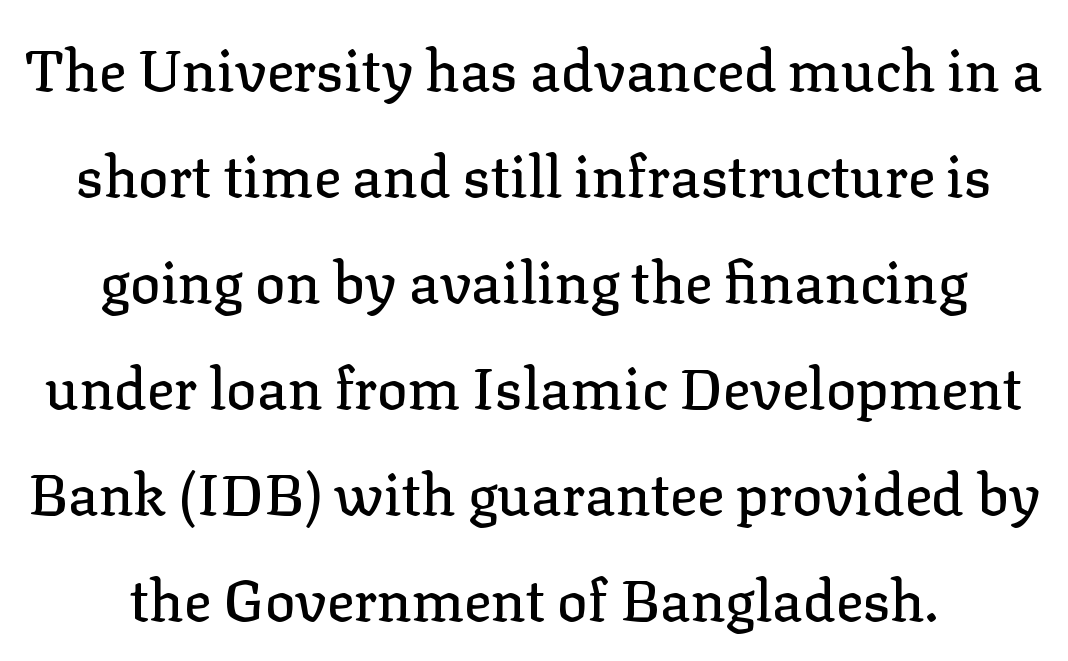
Q: Is the text italic (slanted)? A: No, it is upright.
Q: Is the typeface a serif or a sans-serif typeface? A: Serif.
Q: Is the text underlined? A: No.
Q: How is the paragraph aligned? A: Centered.
Q: Is the spacing between letters normal or unusually wide? A: Normal.
Q: Width (condensed, normal, or wide)? A: Normal.
Q: Stroke contrast? A: Low.
Q: x-height? A: Medium.
Q: Monospaced? A: No.
